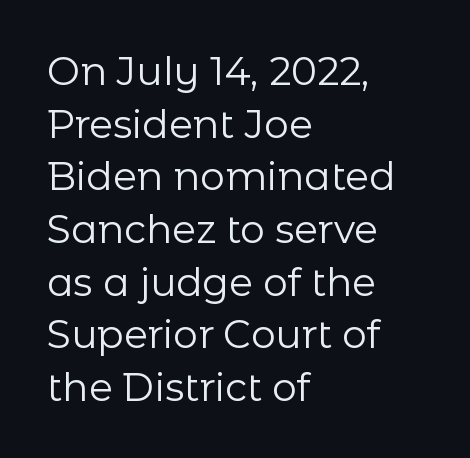
{"serif": "no", "italic": "no", "bold": "no", "weight": "regular", "width": "normal", "stroke_contrast": "low", "x_height": "medium", "monospaced": "no", "underline": "no", "align": "left", "line_spacing": "normal", "line_spacing_ratio": 1.35, "letter_spacing": "normal", "letter_spacing_em": 0.0, "glyph_px": 39}
